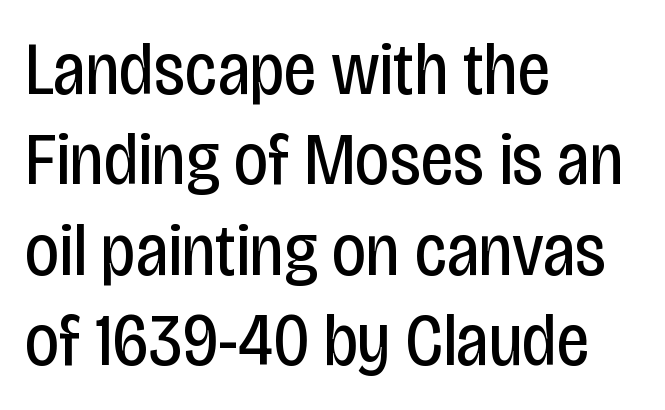
{"serif": "no", "italic": "no", "bold": "no", "weight": "regular", "width": "condensed", "stroke_contrast": "low", "x_height": "large", "monospaced": "no", "underline": "no", "align": "left", "line_spacing_ratio": 1.22, "letter_spacing": "normal", "letter_spacing_em": 0.0, "glyph_px": 74}
